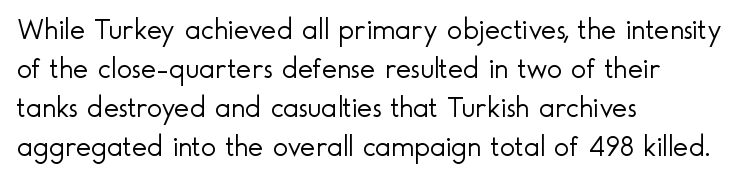
Varying glyph widths throughout — classic text-font behaviour. This rendering features lettering with no underline. Weight class: somewhere from thin through regular. Serif or sans? Sans — the stroke terminals are bare.
